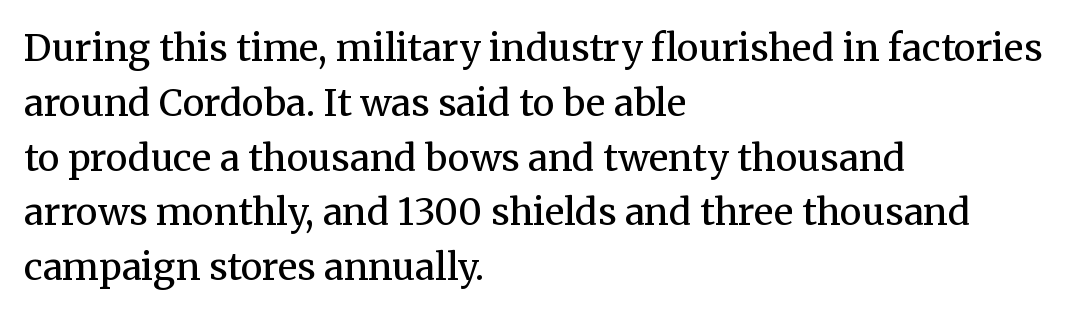
The image shows 37 px regular-weight serif type, upright; set left-aligned, normal line spacing (1.48x), normal letter spacing, not underlined; medium stroke contrast and a medium x-height.
